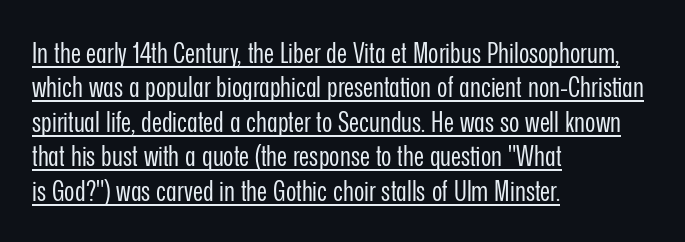
These lines are rendered in a variable-pitch font. These glyphs show unthickened strokes, regular width or finer. Look at the bottom of the vertical strokes: they stop flat, with no serifs. Short note: letters normally spaced. One-word summary of the alignment: left.
